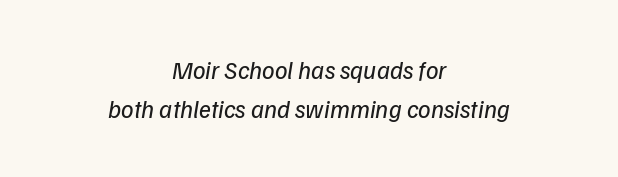
There's an unmistakable incline to the writing here. The letterforms sit shoulder to shoulder at normal distance. Typeset on center — no edge is straight. Bare-footed words on every line. Is there much room between lines? A standard amount, neither cramped nor airy. This reads as an unemphasized weight, regular at the heaviest.
